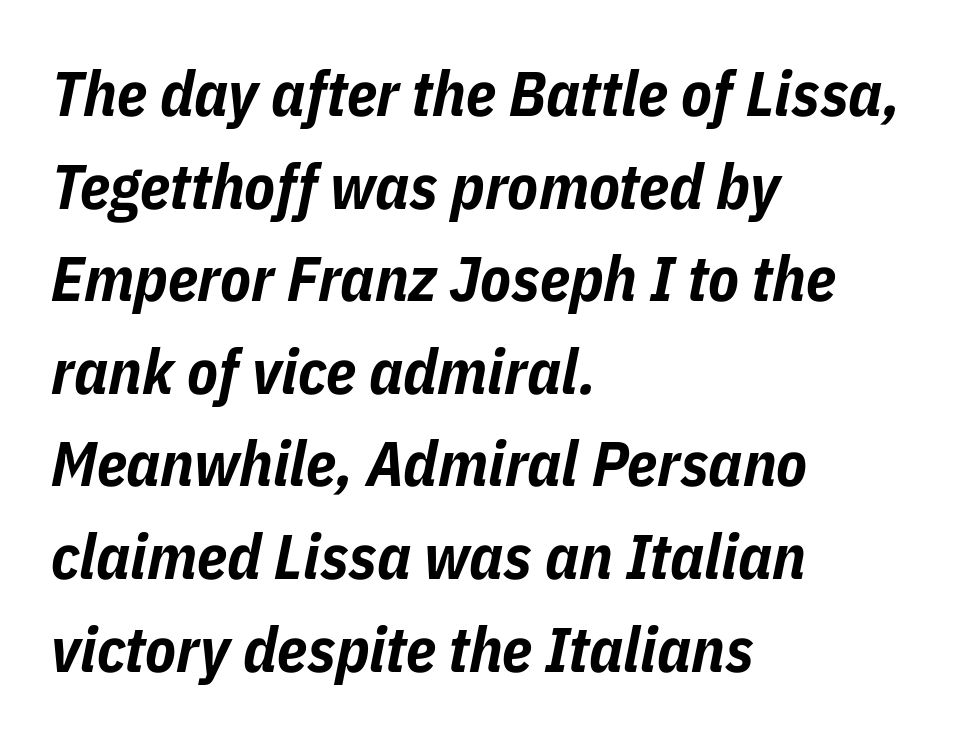
Horizontal alignment here is leftward, the default for most running prose. An italicized treatment has been applied to the whole sample. The words here are not underlined. Does extra space separate the letters? No, they use regular spacing. Heavy, bold letterforms. You could not count columns in this text — the font is proportionally spaced.
